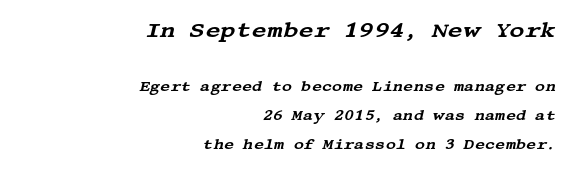
{"italic": "yes", "lean": "right", "slant_degrees": 13, "underline": "no", "align": "right", "line_spacing": "loose", "line_spacing_ratio": 2.07, "letter_spacing": "normal", "letter_spacing_em": 0.0, "larger_block": "first", "size_ratio": 1.5, "glyph_px": 21}
